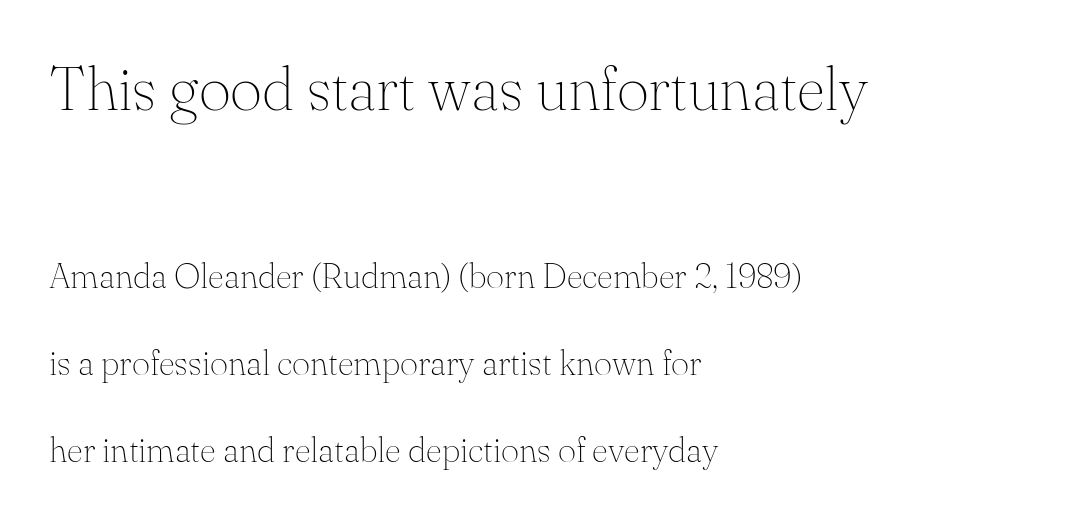
Q: Is the text bold? A: No.
Q: Is the text italic (slanted)? A: No, it is upright.
Q: Is the typeface a serif or a sans-serif typeface? A: Serif.
Q: Is the text underlined? A: No.
Q: How is the paragraph aligned? A: Left-aligned.
Q: Is the spacing between letters normal or unusually wide? A: Normal.
Q: Is the spacing between lines tight, normal or loose? A: Loose.
Q: Which block of text is set in a larger size, the first (top) or the second (bottom)? A: The first (top) one.
Q: Width (condensed, normal, or wide)? A: Normal.
Q: Stroke contrast? A: Medium.
Q: x-height? A: Small.
Q: Monospaced? A: No.
